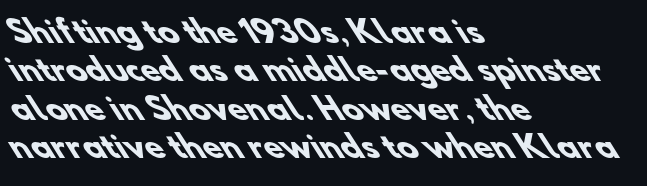
{"serif": "no", "bold": "yes", "weight": "heavy", "width": "normal", "stroke_contrast": "low", "x_height": "small", "monospaced": "no", "underline": "no", "align": "left", "line_spacing": "normal", "line_spacing_ratio": 1.28, "letter_spacing": "normal", "letter_spacing_em": 0.0, "glyph_px": 30}
